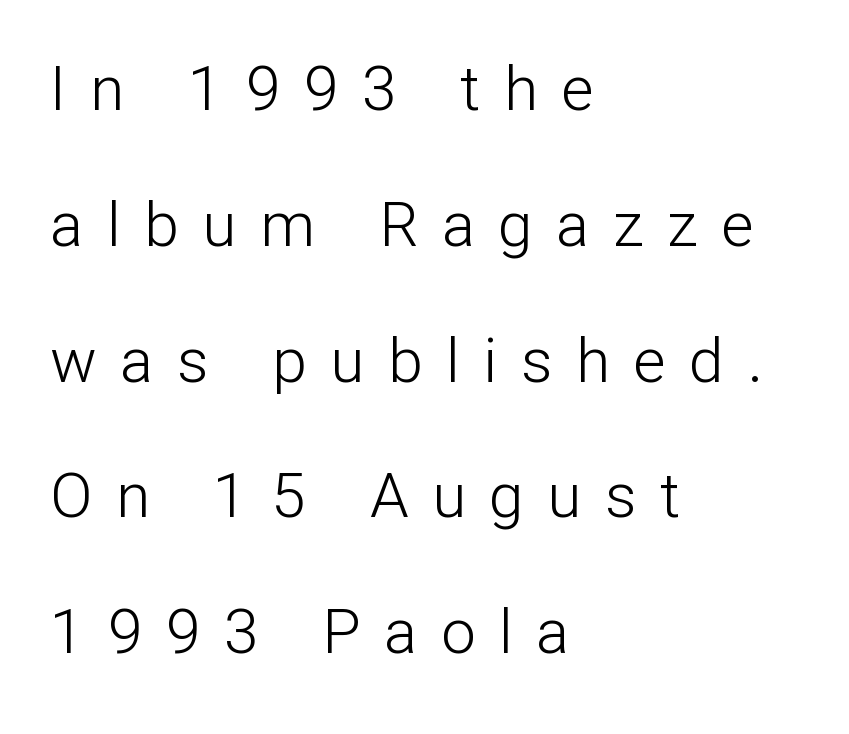
Q: Is the text bold? A: No.
Q: Is the text italic (slanted)? A: No, it is upright.
Q: Is the typeface a serif or a sans-serif typeface? A: Sans-serif.
Q: Is the text underlined? A: No.
Q: How is the paragraph aligned? A: Left-aligned.
Q: Is the spacing between letters normal or unusually wide? A: Unusually wide.
Q: Is the spacing between lines tight, normal or loose? A: Loose.
Q: Width (condensed, normal, or wide)? A: Normal.
Q: Stroke contrast? A: Low.
Q: x-height? A: Medium.
Q: Monospaced? A: No.
